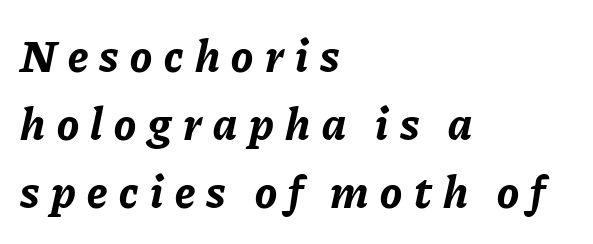
The image shows 46 px bold type, italic (leaning right); set left-aligned, normal line spacing (1.48x), unusually wide letter spacing (+0.25 em), not underlined; low stroke contrast and a medium x-height.
